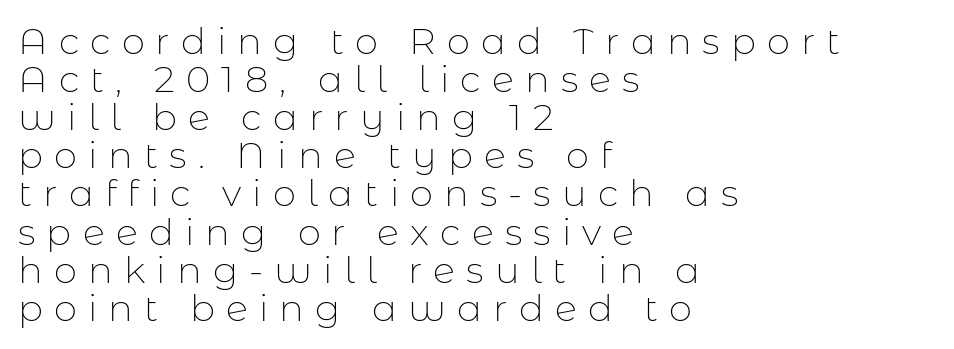
Q: Is the text bold? A: No.
Q: Is the text italic (slanted)? A: No, it is upright.
Q: Is the typeface a serif or a sans-serif typeface? A: Sans-serif.
Q: Is the text underlined? A: No.
Q: How is the paragraph aligned? A: Left-aligned.
Q: Is the spacing between letters normal or unusually wide? A: Unusually wide.
Q: Is the spacing between lines tight, normal or loose? A: Tight.
Q: Width (condensed, normal, or wide)? A: Normal.
Q: Stroke contrast? A: Low.
Q: x-height? A: Medium.
Q: Monospaced? A: No.
